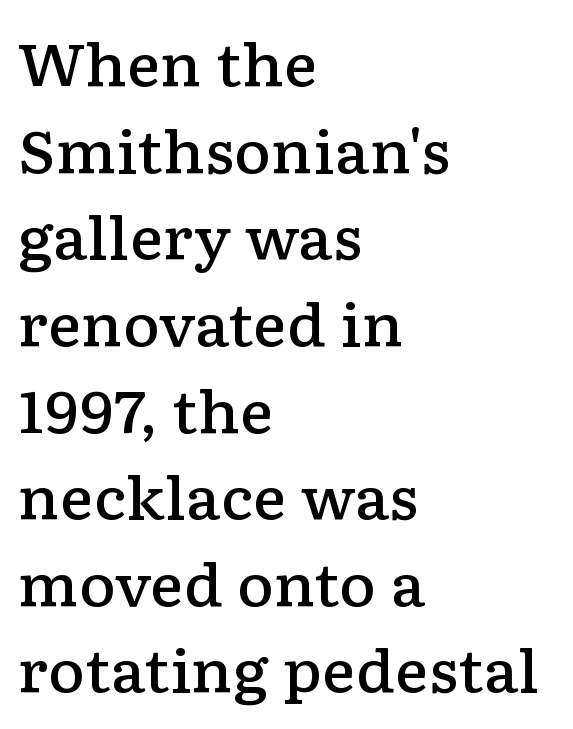
{"serif": "yes", "italic": "no", "bold": "semi", "weight": "semibold", "width": "wide", "stroke_contrast": "low", "x_height": "medium", "monospaced": "no", "underline": "no", "align": "left", "line_spacing": "normal", "line_spacing_ratio": 1.52, "letter_spacing": "normal", "letter_spacing_em": 0.0, "glyph_px": 57}
